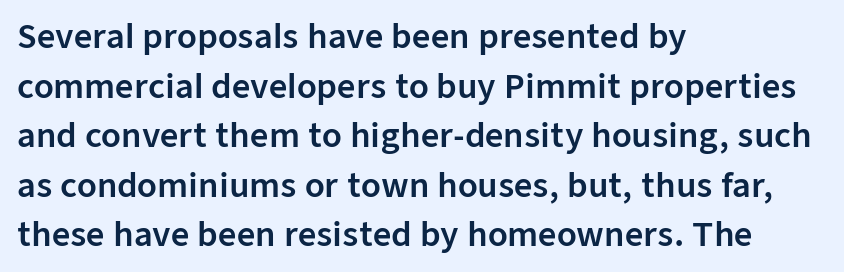
{"serif": "no", "italic": "no", "width": "normal", "stroke_contrast": "low", "x_height": "medium", "monospaced": "no", "underline": "no", "align": "left", "line_spacing": "normal", "line_spacing_ratio": 1.55, "letter_spacing": "normal", "letter_spacing_em": 0.0, "glyph_px": 32}
